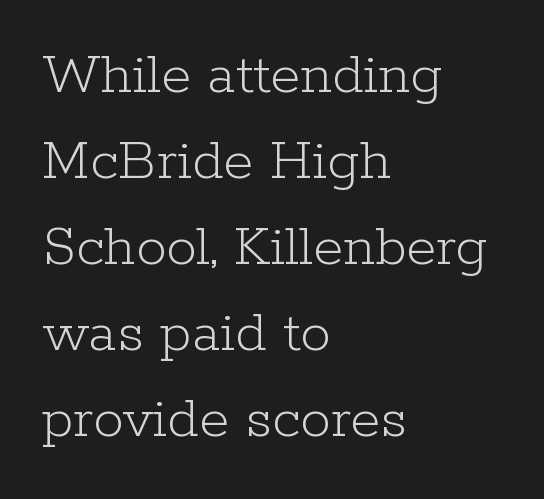
The image shows 61 px light serif type, upright; set left-aligned, normal line spacing (1.41x), normal letter spacing, not underlined; low stroke contrast and a medium x-height.
